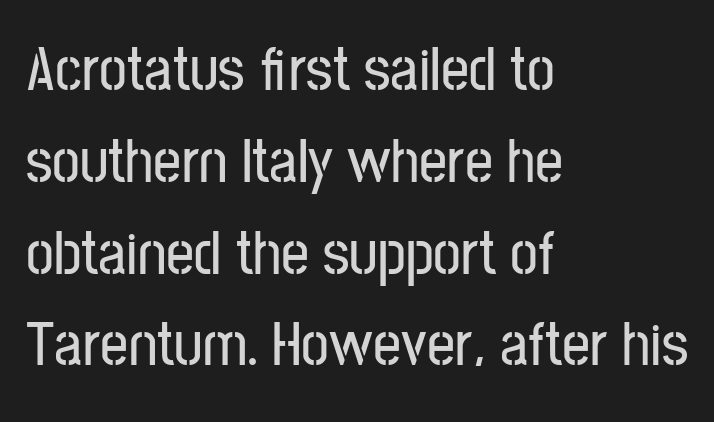
Q: Is the text italic (slanted)? A: No, it is upright.
Q: Is the typeface a serif or a sans-serif typeface? A: Sans-serif.
Q: Is the text underlined? A: No.
Q: How is the paragraph aligned? A: Left-aligned.
Q: Is the spacing between letters normal or unusually wide? A: Normal.
Q: Is the spacing between lines tight, normal or loose? A: Normal.
Q: Width (condensed, normal, or wide)? A: Condensed.
Q: Stroke contrast? A: Low.
Q: x-height? A: Medium.
Q: Monospaced? A: No.
